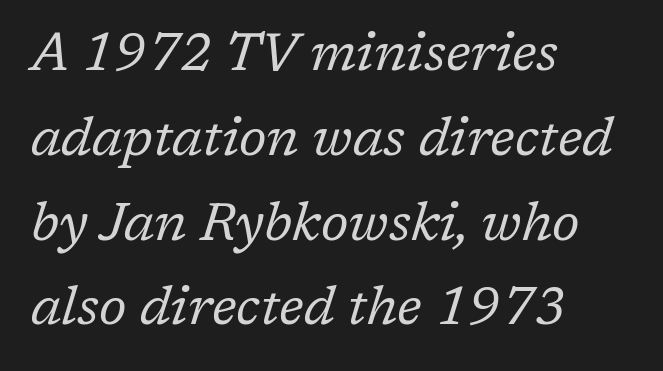
The image shows 53 px regular-weight serif type, italic (leaning right); set left-aligned, normal line spacing (1.6x), normal letter spacing, not underlined; low stroke contrast and a medium x-height.
